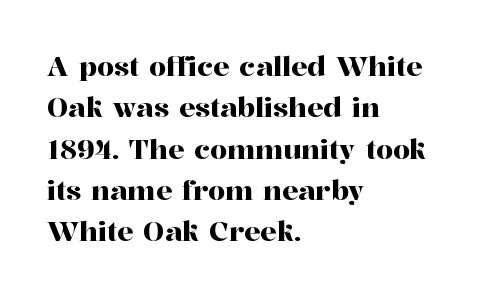
The image shows 27 px text type, upright; set left-aligned, normal line spacing (1.53x), normal letter spacing, not underlined.
